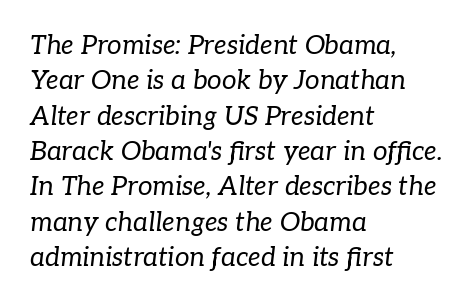
Q: Is the text bold? A: No.
Q: Is the text italic (slanted)? A: Yes, it leans right by about 7 degrees.
Q: Is the text underlined? A: No.
Q: How is the paragraph aligned? A: Left-aligned.
Q: Is the spacing between letters normal or unusually wide? A: Normal.
Q: Is the spacing between lines tight, normal or loose? A: Normal.
